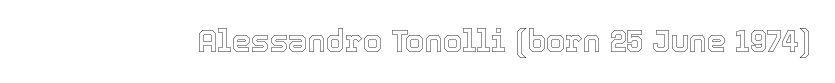
The image shows 31 px text type, upright; set normal letter spacing, not underlined; a medium x-height.
